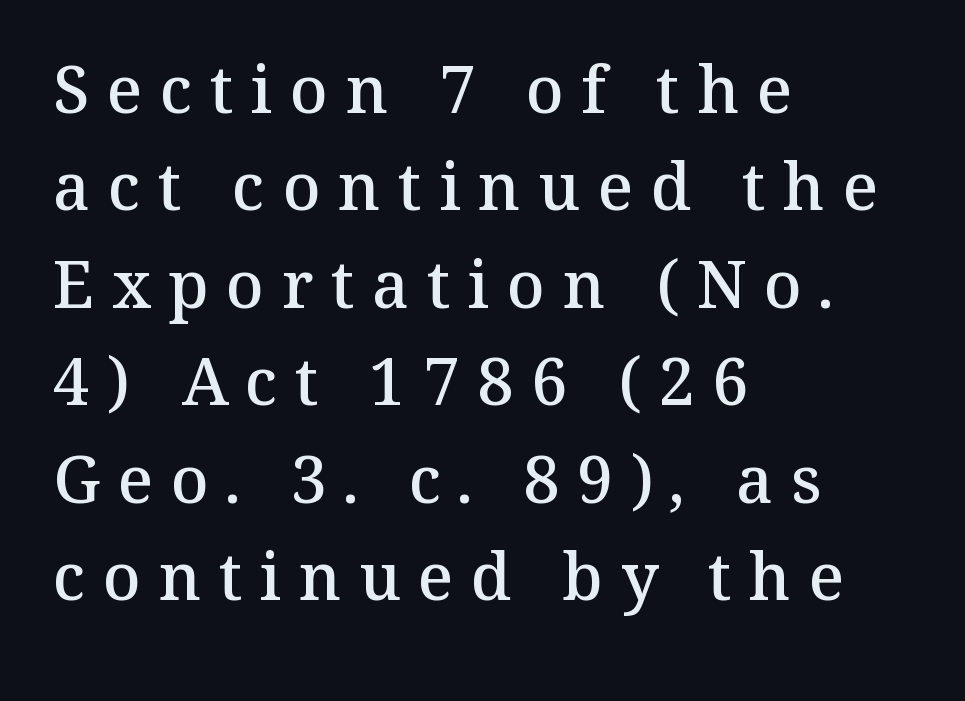
{"serif": "yes", "italic": "no", "bold": "semi", "weight": "semibold", "width": "normal", "stroke_contrast": "medium", "x_height": "medium", "monospaced": "no", "underline": "no", "align": "left", "line_spacing": "normal", "line_spacing_ratio": 1.5, "letter_spacing": "wide", "letter_spacing_em": 0.27, "glyph_px": 65}
